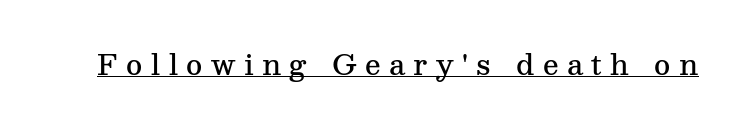
{"serif": "yes", "italic": "no", "bold": "semi", "weight": "semibold", "width": "normal", "stroke_contrast": "medium", "x_height": "medium", "monospaced": "no", "underline": "yes", "letter_spacing": "wide", "letter_spacing_em": 0.3, "glyph_px": 28}
